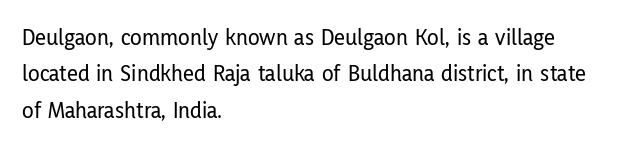
Q: Is the text italic (slanted)? A: No, it is upright.
Q: Is the text underlined? A: No.
Q: How is the paragraph aligned? A: Left-aligned.
Q: Is the spacing between letters normal or unusually wide? A: Normal.
Q: Is the spacing between lines tight, normal or loose? A: Normal.
